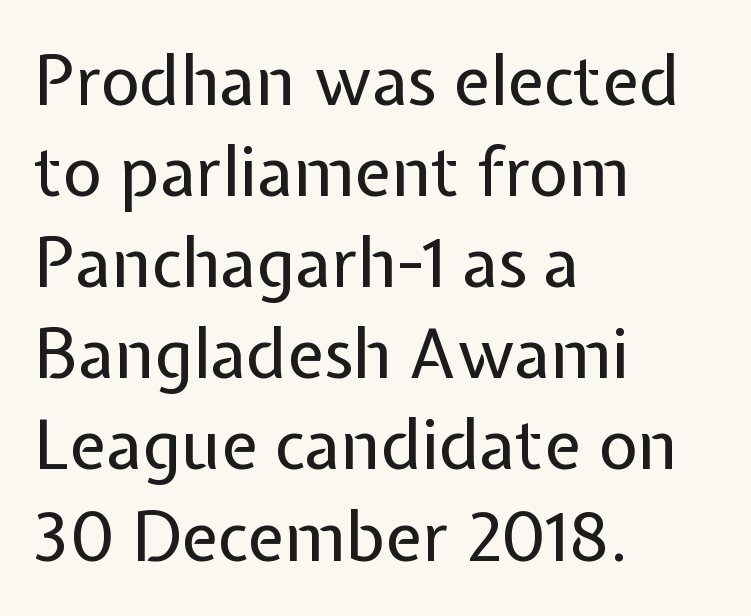
A roman cut, with each character standing at attention. Layout note: lines flush left. Words float on clear page, feet unadorned. Is this a fixed-width face? No — the glyphs have proportional, varying widths. This rendering leaves character spacing at its baseline value. The line-height multiplier appears to be the usual default.
